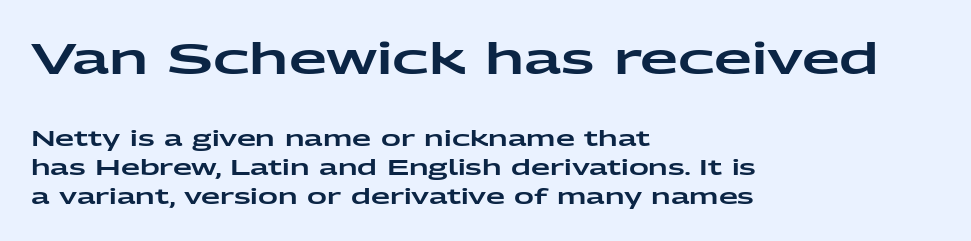
The glyphs are unaccompanied by any horizontal stroke below them. A typesetter would mark this as roman, not italic. The designer gave the opening block more size than the closing block. Line starts are locked; line ends wander. If you measured baseline to baseline, you'd find a middling distance. Observe the ordinary spacing: letters are neighbours, not strangers.
